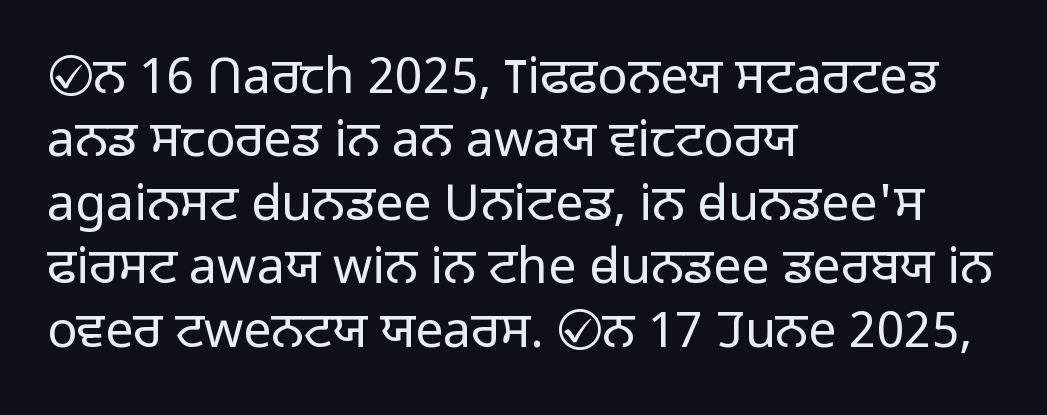
{"serif": "no", "italic": "no", "bold": "no", "weight": "light", "width": "normal", "stroke_contrast": "low", "x_height": "medium", "monospaced": "no", "underline": "no", "align": "left", "line_spacing": "normal", "line_spacing_ratio": 1.27, "letter_spacing": "normal", "letter_spacing_em": 0.0, "glyph_px": 50}
